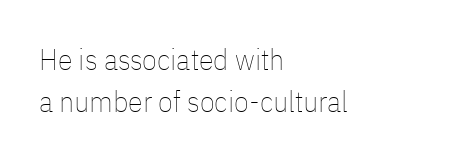
{"italic": "no", "bold": "no", "weight": "thin", "width": "condensed", "stroke_contrast": "low", "x_height": "medium", "monospaced": "no", "underline": "no", "align": "left", "line_spacing": "normal", "line_spacing_ratio": 1.4, "letter_spacing": "normal", "letter_spacing_em": 0.0, "glyph_px": 30}
